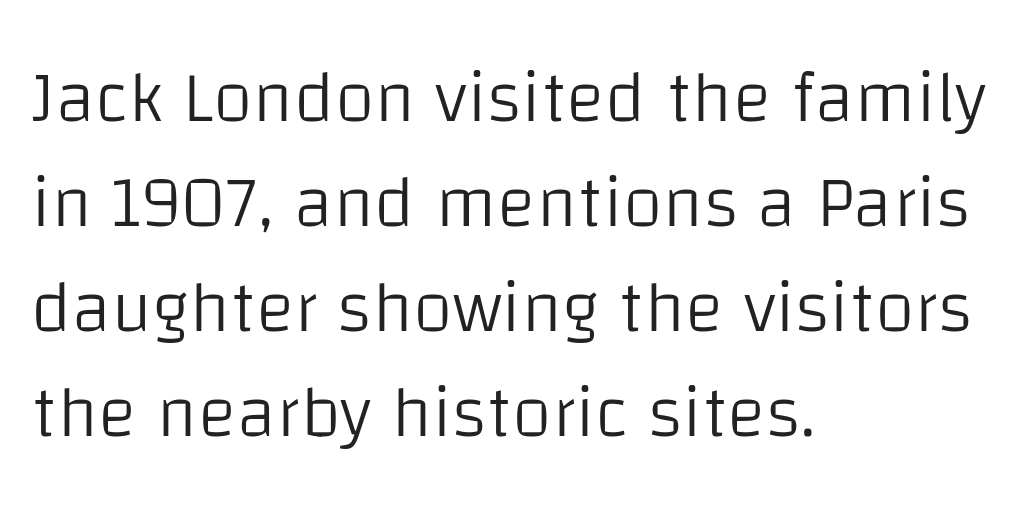
The image shows 73 px light sans-serif type, upright; set left-aligned, normal line spacing (1.44x), normal letter spacing, not underlined; low stroke contrast and a large x-height.
